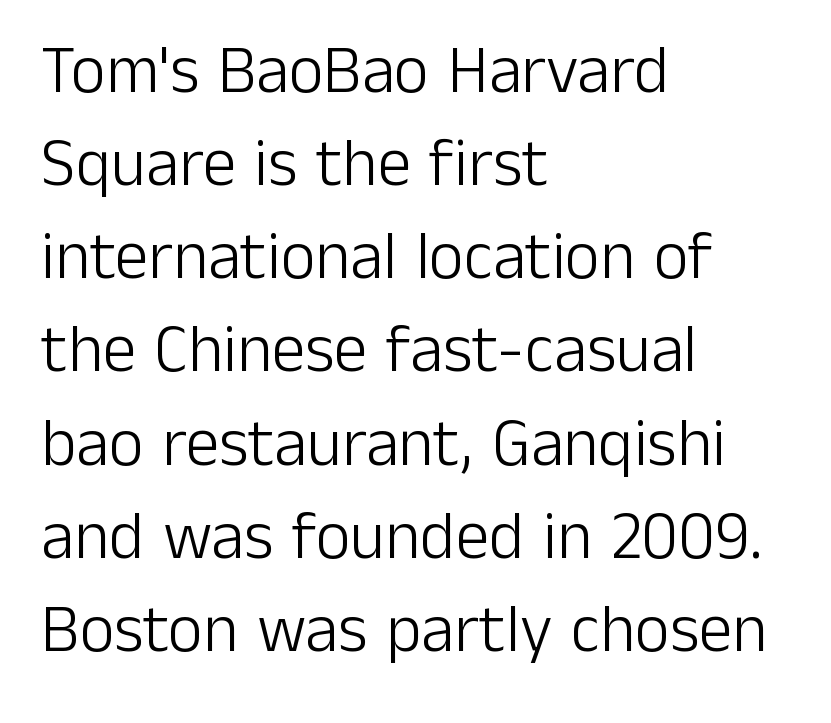
Q: Is the text bold? A: No.
Q: Is the text italic (slanted)? A: No, it is upright.
Q: Is the typeface a serif or a sans-serif typeface? A: Sans-serif.
Q: Is the text underlined? A: No.
Q: How is the paragraph aligned? A: Left-aligned.
Q: Is the spacing between letters normal or unusually wide? A: Normal.
Q: Is the spacing between lines tight, normal or loose? A: Normal.
Q: Width (condensed, normal, or wide)? A: Normal.
Q: Stroke contrast? A: Low.
Q: x-height? A: Medium.
Q: Monospaced? A: No.
